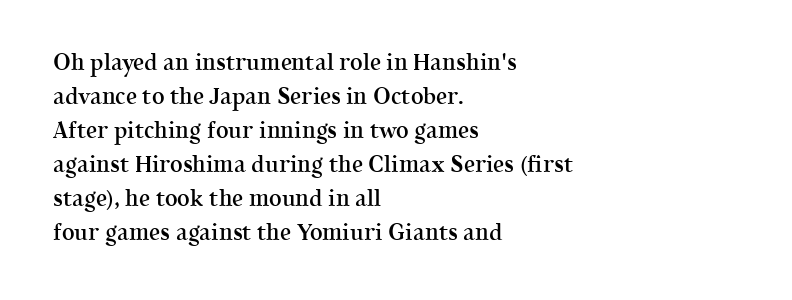
The image shows 22 px text type, upright; set left-aligned, normal line spacing (1.55x), normal letter spacing, not underlined.
